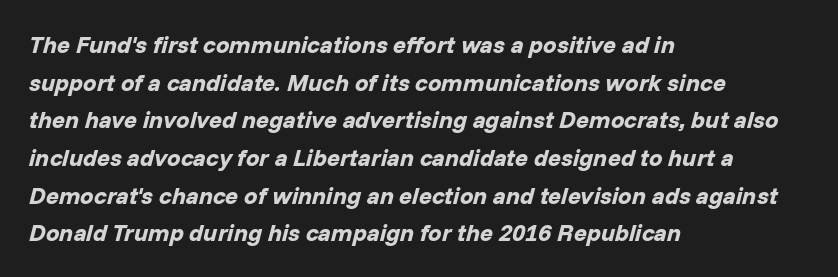
Q: Is the text bold? A: Yes.
Q: Is the text italic (slanted)? A: Yes, it leans right by about 14 degrees.
Q: Is the text underlined? A: No.
Q: How is the paragraph aligned? A: Left-aligned.
Q: Is the spacing between letters normal or unusually wide? A: Normal.
Q: Is the spacing between lines tight, normal or loose? A: Normal.
